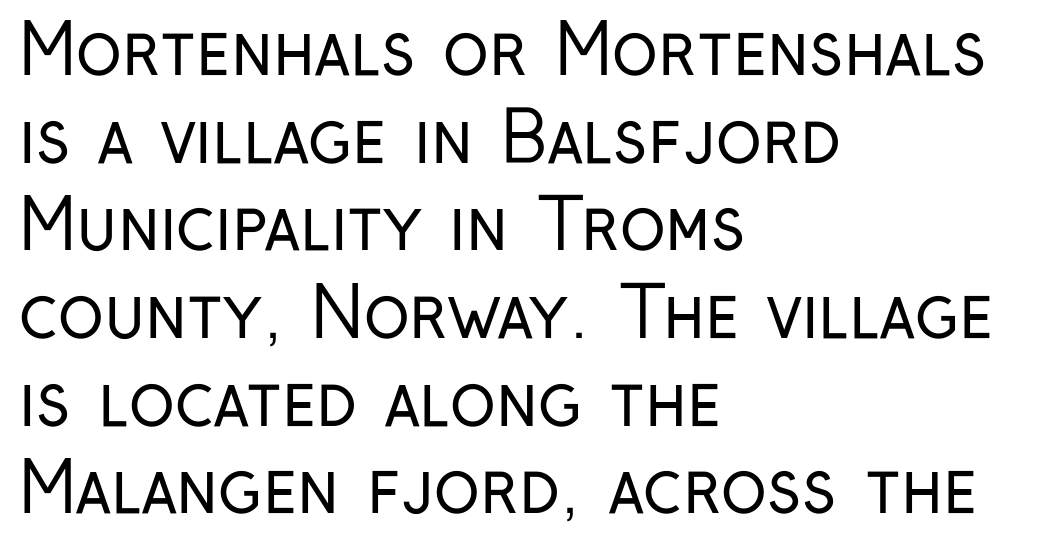
{"serif": "no", "italic": "no", "bold": "no", "weight": "regular", "width": "condensed", "stroke_contrast": "low", "x_height": "medium", "monospaced": "no", "underline": "no", "align": "left", "line_spacing": "normal", "line_spacing_ratio": 1.27, "letter_spacing": "normal", "letter_spacing_em": 0.0, "glyph_px": 69}
